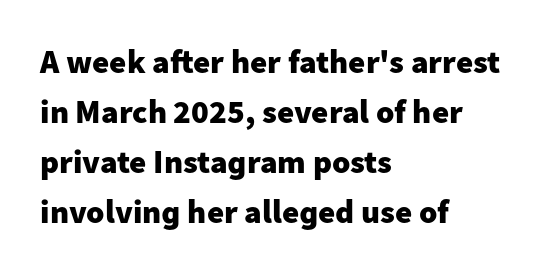
The image shows 33 px heavy sans-serif type, upright; set left-aligned, normal line spacing (1.52x), normal letter spacing, not underlined; low stroke contrast and a medium x-height.
